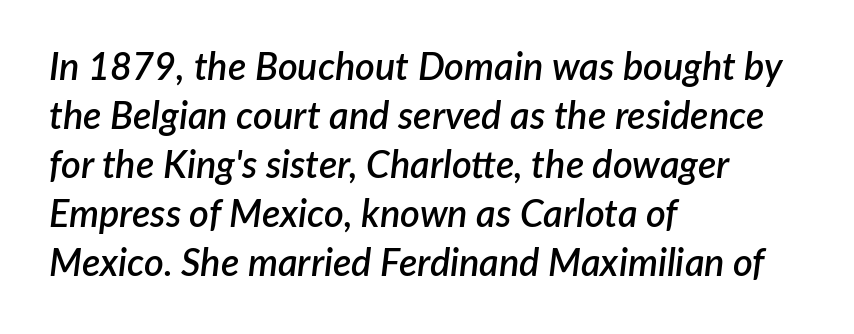
The image shows 38 px semibold type, italic (leaning right); set left-aligned, normal line spacing (1.29x), normal letter spacing, not underlined; low stroke contrast and a medium x-height.
